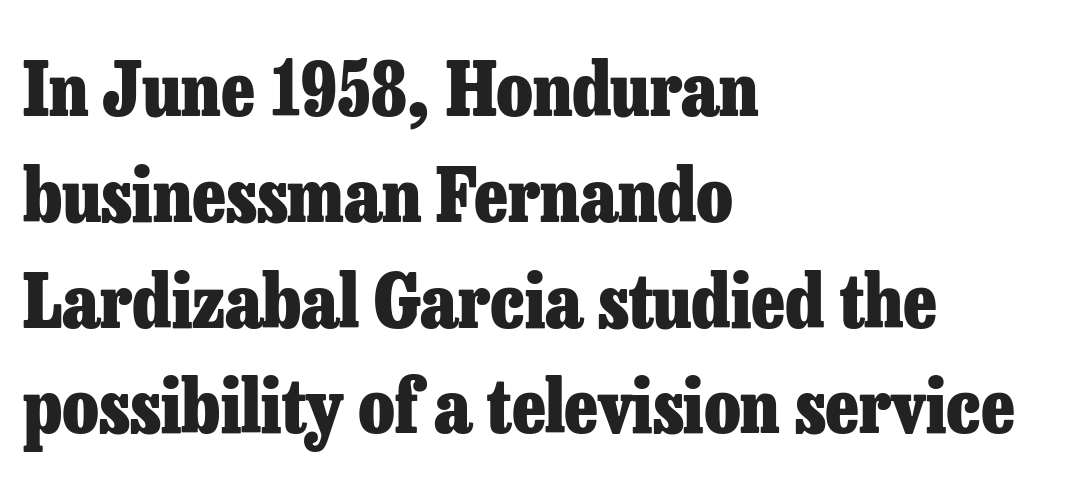
The image shows 74 px heavy serif type, upright; set left-aligned, normal line spacing (1.43x), normal letter spacing, not underlined; low stroke contrast and a medium x-height.
